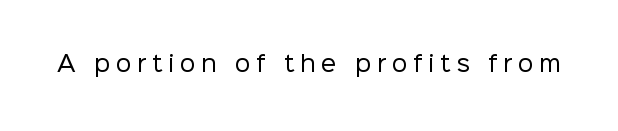
{"italic": "no", "bold": "no", "underline": "no", "letter_spacing": "wide", "letter_spacing_em": 0.26, "glyph_px": 22}
